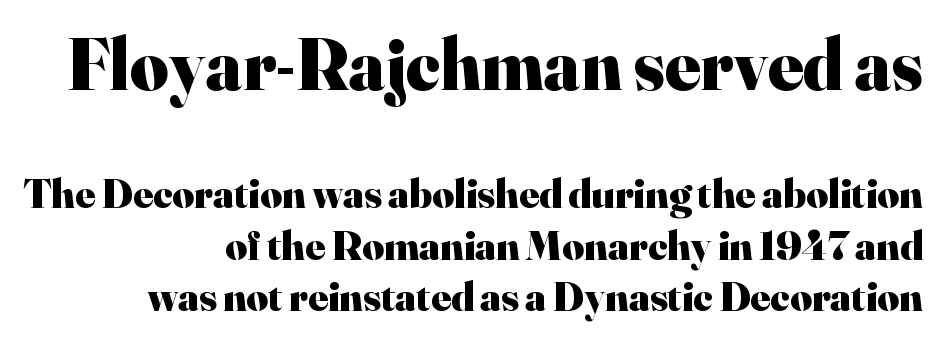
{"serif": "yes", "italic": "no", "bold": "yes", "weight": "heavy", "width": "normal", "stroke_contrast": "high", "x_height": "small", "monospaced": "no", "underline": "no", "align": "right", "line_spacing_ratio": 1.22, "letter_spacing": "normal", "letter_spacing_em": 0.0, "larger_block": "first", "size_ratio": 1.76, "glyph_px": 74}
